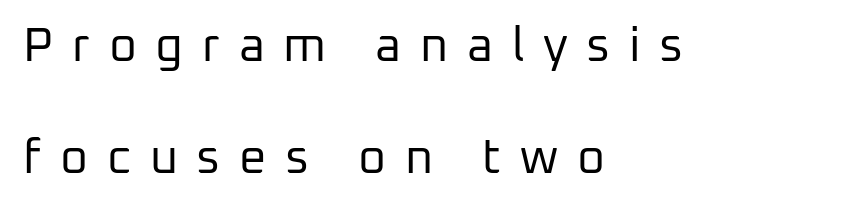
Each row of text sits above clean, open space. The characters are drawn with everyday or finer stroke widths. Where is the straight margin? On the left. Posture: straight, roman, zero tilt. The designer dialed line spacing up above the default.
